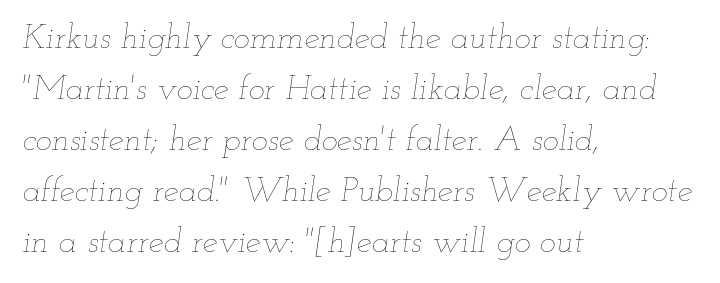
{"italic": "yes", "lean": "right", "slant_degrees": 12, "bold": "no", "weight": "thin", "width": "wide", "stroke_contrast": "low", "x_height": "small", "monospaced": "no", "underline": "no", "align": "left", "line_spacing": "normal", "line_spacing_ratio": 1.5, "letter_spacing": "normal", "letter_spacing_em": 0.0, "glyph_px": 34}
